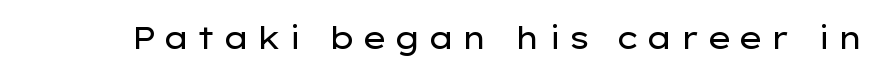
Heaviness? Minimal to ordinary, like unemphasized prose. Stroke terminals: plain, sans-serif. Beneath every word, the page is bare. Each letter keeps its own natural width here, so spacing adapts to shape. In terms of posture, this sample is upright. Between one letter and the next there's a generous, obvious gap.
